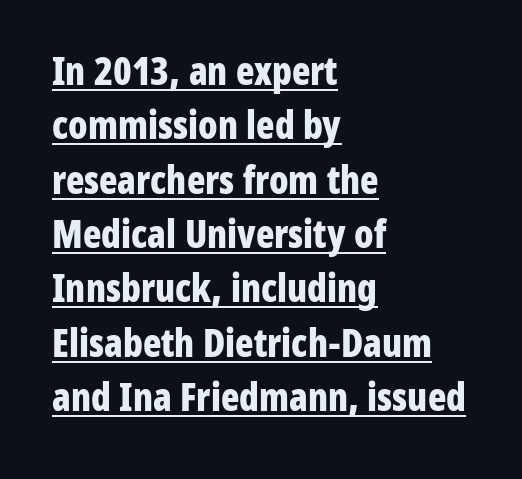
The strokes are fattened all the way to bold. This rendering features underlined lettering. Think of a printed novel: that variable character pitch is what you see here. The letters stand upright; this is a roman face.
